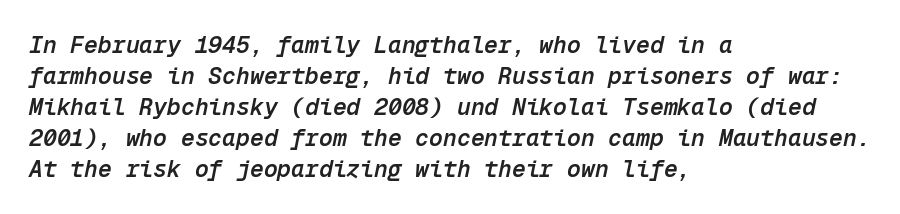
{"italic": "yes", "lean": "right", "slant_degrees": 12, "bold": "semi", "underline": "no", "align": "left", "line_spacing": "normal", "line_spacing_ratio": 1.35, "letter_spacing": "normal", "letter_spacing_em": 0.0, "glyph_px": 23}
